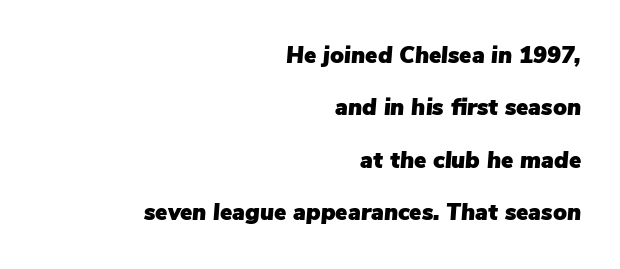
Q: Is the text italic (slanted)? A: Yes, it leans right by about 5 degrees.
Q: Is the text underlined? A: No.
Q: How is the paragraph aligned? A: Right-aligned.
Q: Is the spacing between letters normal or unusually wide? A: Normal.
Q: Is the spacing between lines tight, normal or loose? A: Loose.
